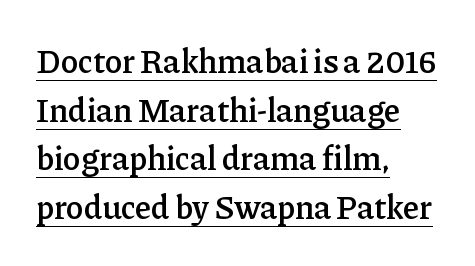
The image shows 33 px semibold serif type, upright; set left-aligned, normal line spacing (1.47x), normal letter spacing, underlined; low stroke contrast and a medium x-height.
